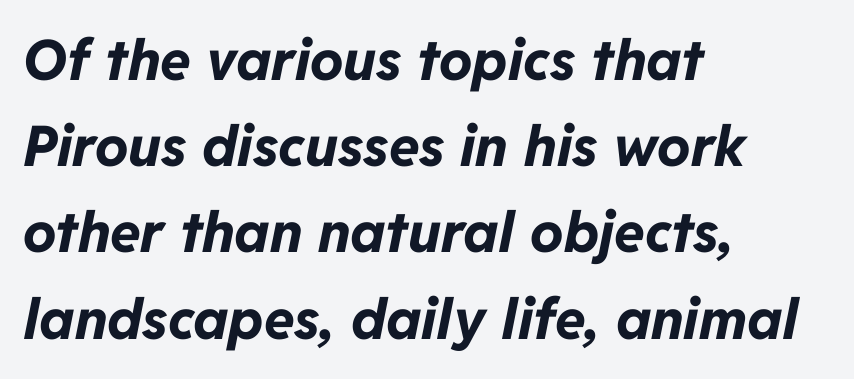
Reading down the column, the eye jumps a familiar distance to each next line. Honestly, there is no underline to notice here at all. Does the lettering tilt? It does — this is italic. You could not count columns in this text — the font is proportionally spaced. The characters look thick and weighty, a clear bold. Honestly, the letter spacing is just normal — you wouldn't notice it.
